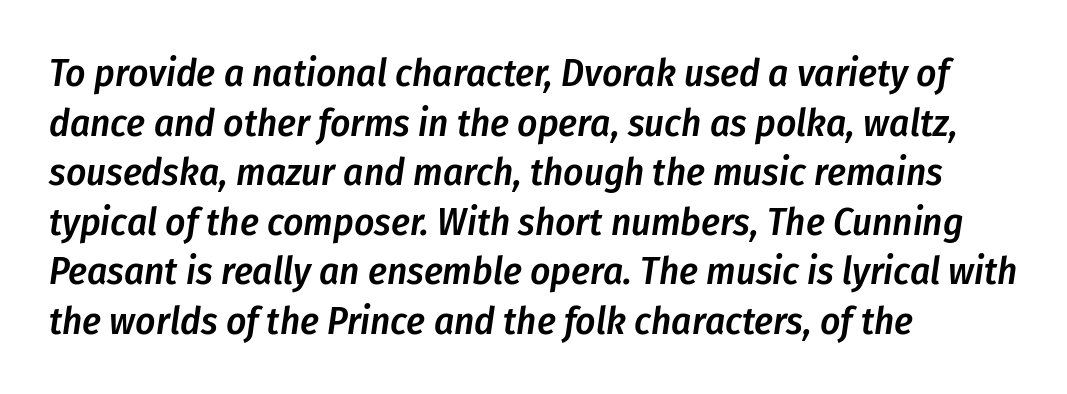
Q: Is the text bold? A: Semi-bold.
Q: Is the text italic (slanted)? A: Yes, it leans right by about 8 degrees.
Q: Is the text underlined? A: No.
Q: How is the paragraph aligned? A: Left-aligned.
Q: Is the spacing between letters normal or unusually wide? A: Normal.
Q: Is the spacing between lines tight, normal or loose? A: Normal.
Q: Width (condensed, normal, or wide)? A: Condensed.
Q: Stroke contrast? A: Low.
Q: x-height? A: Medium.
Q: Monospaced? A: No.
